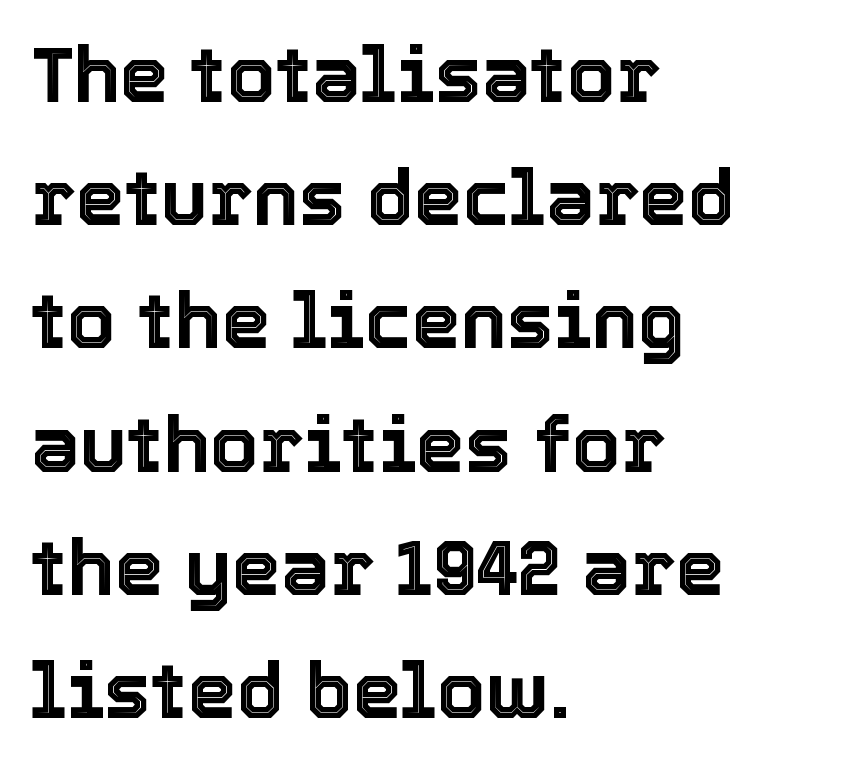
The image shows 78 px text type, upright; set left-aligned, normal line spacing (1.58x), normal letter spacing, not underlined; a medium x-height.
